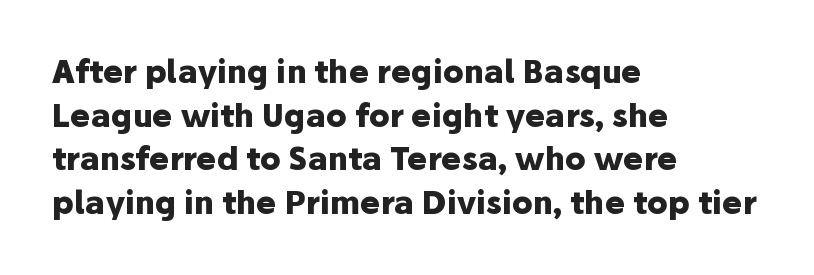
This rendering features lettering with no underline. As a designer I'd log this as weight 700, bold. Spacing between characters is what you'd get straight out of the box. Quick note: interline space is typical. A typesetter would label this face a sans.
